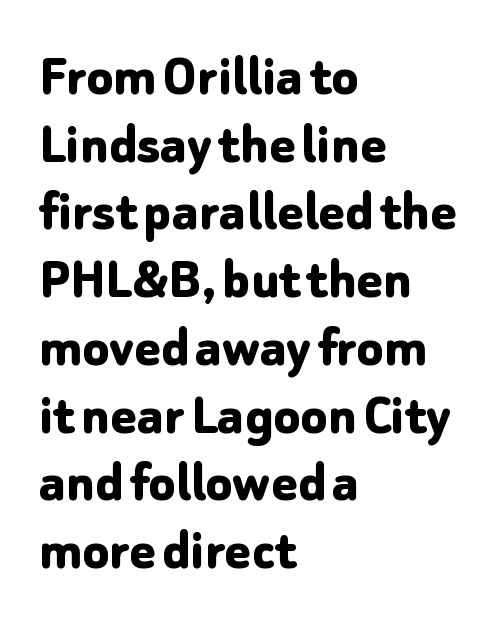
Q: Is the text bold? A: Yes.
Q: Is the text italic (slanted)? A: No, it is upright.
Q: Is the typeface a serif or a sans-serif typeface? A: Sans-serif.
Q: Is the text underlined? A: No.
Q: How is the paragraph aligned? A: Left-aligned.
Q: Is the spacing between letters normal or unusually wide? A: Normal.
Q: Is the spacing between lines tight, normal or loose? A: Tight.
Q: Width (condensed, normal, or wide)? A: Normal.
Q: Stroke contrast? A: Low.
Q: x-height? A: Medium.
Q: Monospaced? A: No.
